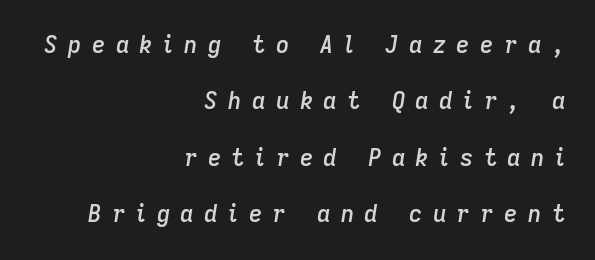
{"italic": "yes", "lean": "right", "slant_degrees": 9, "bold": "semi", "underline": "no", "align": "right", "line_spacing": "loose", "line_spacing_ratio": 2.45, "letter_spacing": "wide", "letter_spacing_em": 0.46, "glyph_px": 23}
